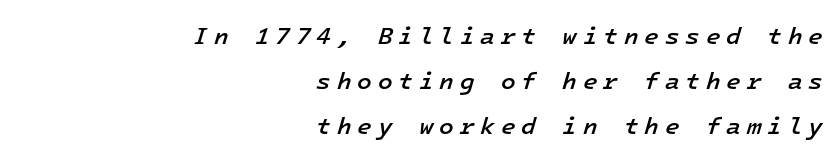
Q: Is the text bold? A: Semi-bold.
Q: Is the text italic (slanted)? A: Yes, it leans right by about 16 degrees.
Q: Is the text underlined? A: No.
Q: How is the paragraph aligned? A: Right-aligned.
Q: Is the spacing between letters normal or unusually wide? A: Unusually wide.
